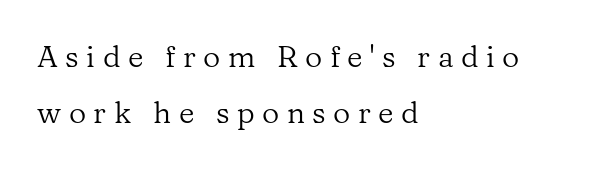
Bare-footed words on every line. The passage is arranged the way most books set body copy — flush left. Posture: upright roman. Students, note that the glyphs here are deliberately spaced far apart. Proportional: the letters do not fall into vertical columns. Nothing heavy about these letters — not bold at all.
